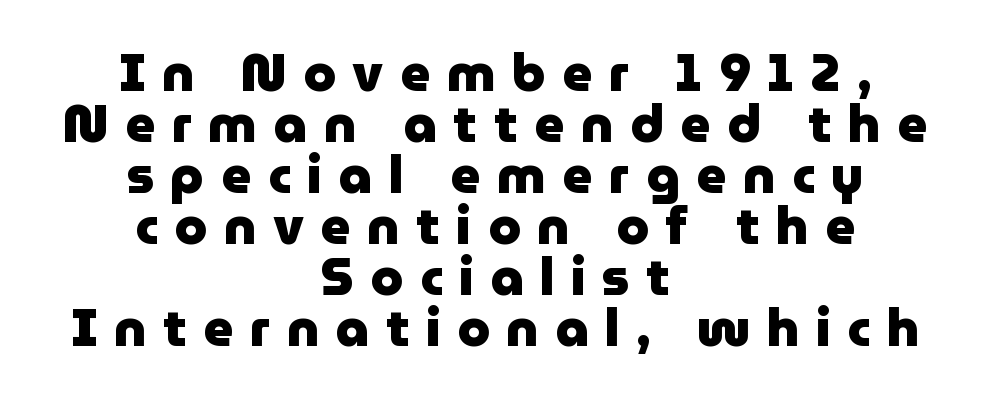
The image shows 52 px heavy sans-serif type, upright; set centered, tight line spacing (0.98x), unusually wide letter spacing (+0.32 em), not underlined; low stroke contrast and a medium x-height.
